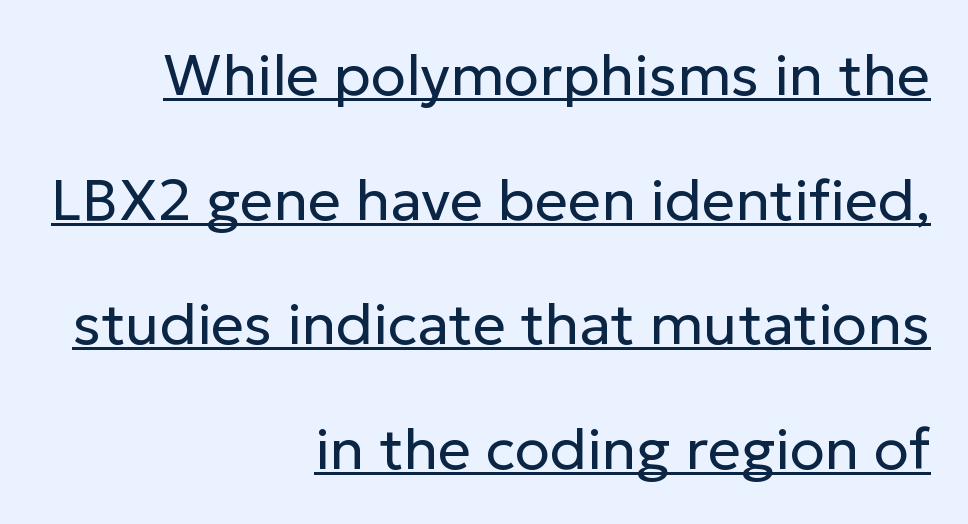
{"serif": "no", "italic": "no", "bold": "no", "weight": "regular", "width": "normal", "stroke_contrast": "low", "x_height": "medium", "monospaced": "no", "underline": "yes", "align": "right", "line_spacing": "loose", "line_spacing_ratio": 2.15, "letter_spacing": "normal", "letter_spacing_em": 0.0, "glyph_px": 58}
